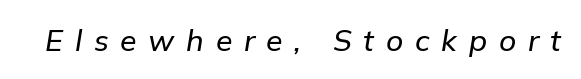
There's an unmistakable incline to the writing here. Unmarked baselines from the first word to the last. Students, note that the glyphs here are deliberately spaced far apart. Each letter keeps its own natural width here, so spacing adapts to shape.
